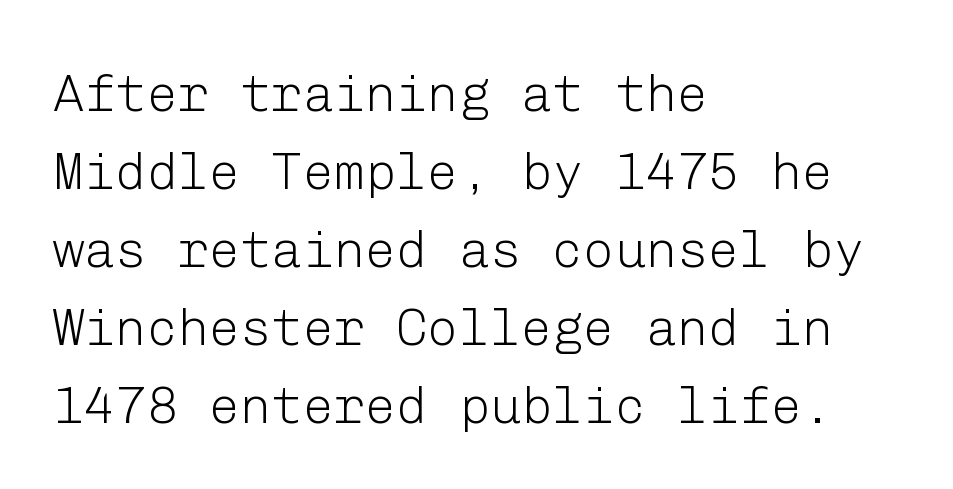
Q: Is the text bold? A: No.
Q: Is the text italic (slanted)? A: No, it is upright.
Q: Is the typeface a serif or a sans-serif typeface? A: Sans-serif.
Q: Is the text underlined? A: No.
Q: How is the paragraph aligned? A: Left-aligned.
Q: Is the spacing between letters normal or unusually wide? A: Normal.
Q: Is the spacing between lines tight, normal or loose? A: Normal.
Q: Width (condensed, normal, or wide)? A: Normal.
Q: Stroke contrast? A: Low.
Q: x-height? A: Medium.
